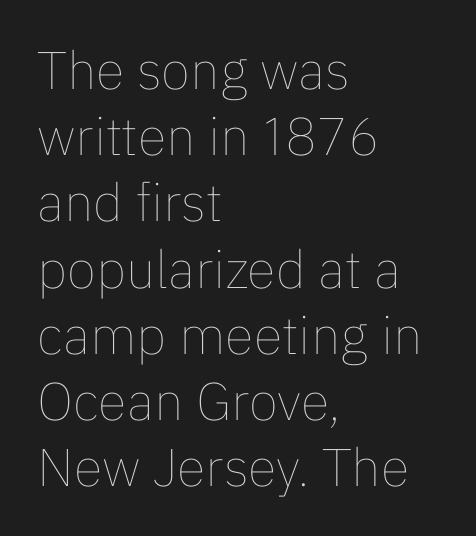
{"italic": "no", "bold": "no", "weight": "thin", "width": "normal", "stroke_contrast": "low", "x_height": "medium", "monospaced": "no", "underline": "no", "align": "left", "line_spacing": "normal", "line_spacing_ratio": 1.25, "letter_spacing": "normal", "letter_spacing_em": 0.0, "glyph_px": 53}
